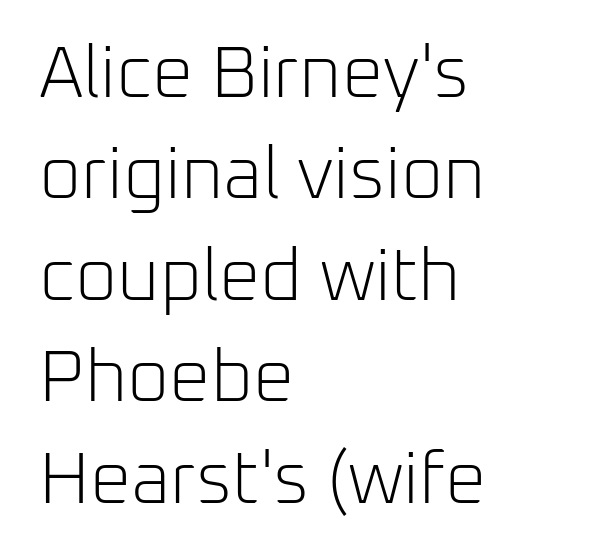
The rendering uses natural spacing where letterforms have individual widths. Stroke terminals: plain, sans-serif. Ink coverage per letter is moderate at most. Leftover space on each line is placed entirely after the last word. Quick note: interline space is typical. Spacing between characters is what you'd get straight out of the box.
